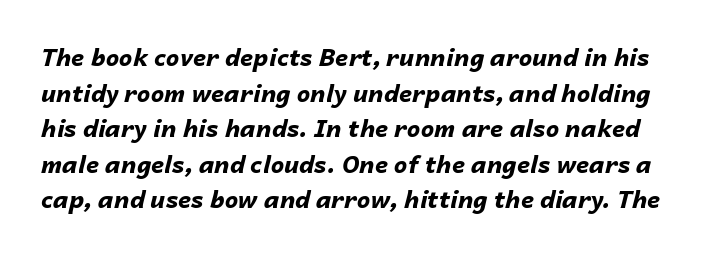
{"italic": "yes", "lean": "right", "slant_degrees": 14, "bold": "yes", "underline": "no", "line_spacing": "normal", "line_spacing_ratio": 1.48, "letter_spacing": "normal", "letter_spacing_em": 0.0, "glyph_px": 24}
